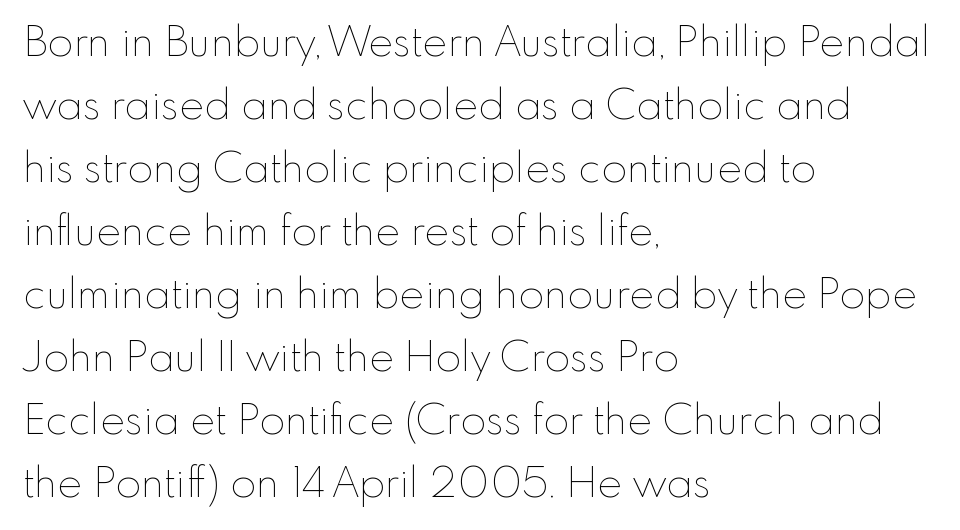
{"italic": "no", "bold": "no", "weight": "thin", "width": "normal", "stroke_contrast": "low", "x_height": "small", "monospaced": "no", "underline": "no", "align": "left", "line_spacing": "normal", "line_spacing_ratio": 1.5, "letter_spacing": "normal", "letter_spacing_em": 0.0, "glyph_px": 42}
